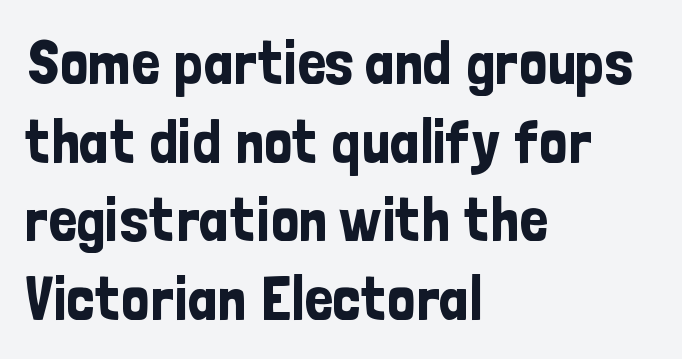
Q: Is the text italic (slanted)? A: No, it is upright.
Q: Is the typeface a serif or a sans-serif typeface? A: Sans-serif.
Q: Is the text underlined? A: No.
Q: How is the paragraph aligned? A: Left-aligned.
Q: Is the spacing between letters normal or unusually wide? A: Normal.
Q: Is the spacing between lines tight, normal or loose? A: Normal.
Q: Width (condensed, normal, or wide)? A: Condensed.
Q: Stroke contrast? A: Low.
Q: x-height? A: Medium.
Q: Monospaced? A: No.
